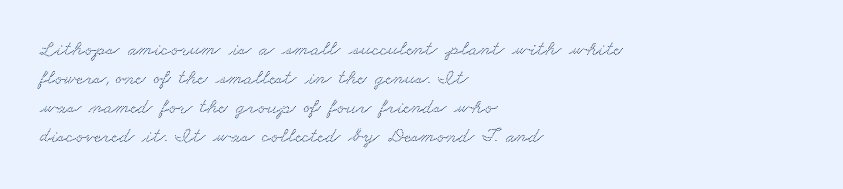
Successive baselines arrive at the customary interval. The gap between lines stays unmarked. The setting favours the left margin, as ordinary paragraphs usually do. This rendering leaves character spacing at its baseline value.
